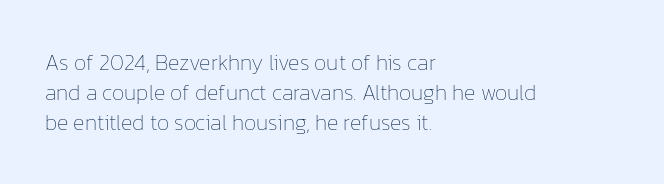
The image shows 22 px text type, upright; set left-aligned, normal line spacing (1.36x), normal letter spacing, not underlined.
